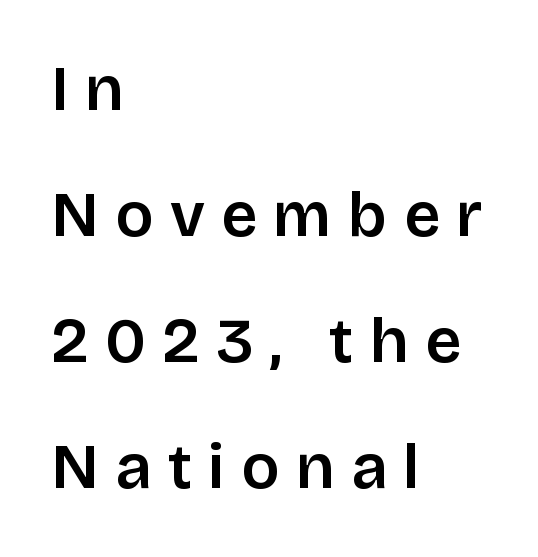
{"serif": "no", "italic": "no", "width": "normal", "stroke_contrast": "low", "x_height": "large", "monospaced": "no", "underline": "no", "align": "left", "line_spacing": "loose", "line_spacing_ratio": 2.0, "letter_spacing": "wide", "letter_spacing_em": 0.26, "glyph_px": 63}
